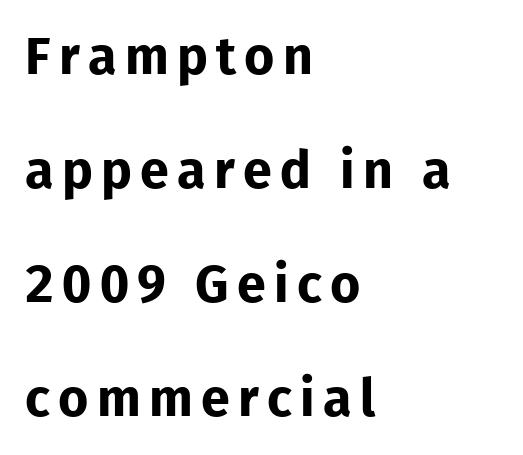
The image shows 52 px bold sans-serif type, upright; set left-aligned, loose line spacing (2.19x), not underlined; low stroke contrast and a medium x-height.
